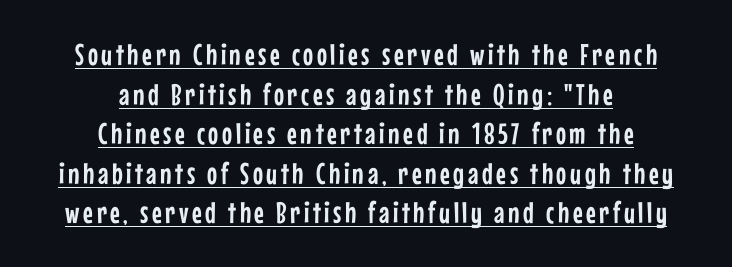
{"serif": "no", "italic": "no", "width": "condensed", "stroke_contrast": "low", "x_height": "medium", "monospaced": "no", "underline": "yes", "align": "center", "line_spacing": "normal", "line_spacing_ratio": 1.32, "glyph_px": 30}
